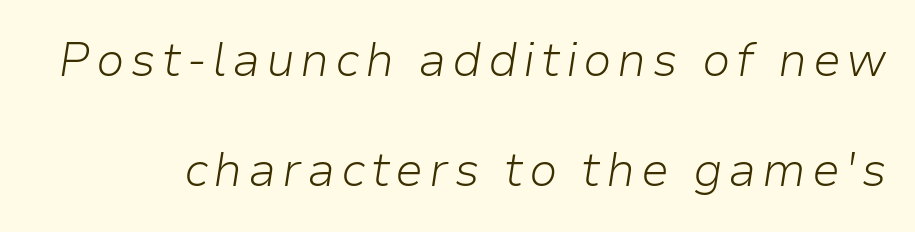
{"italic": "yes", "lean": "right", "slant_degrees": 9, "bold": "no", "weight": "light", "width": "normal", "stroke_contrast": "low", "x_height": "medium", "monospaced": "no", "underline": "no", "line_spacing": "loose", "line_spacing_ratio": 2.35, "glyph_px": 47}
